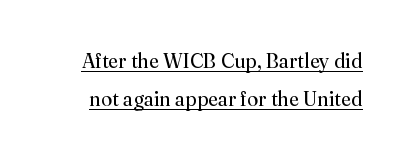
{"italic": "no", "bold": "no", "underline": "yes", "line_spacing": "loose", "line_spacing_ratio": 1.92, "letter_spacing": "normal", "letter_spacing_em": 0.0, "glyph_px": 20}
